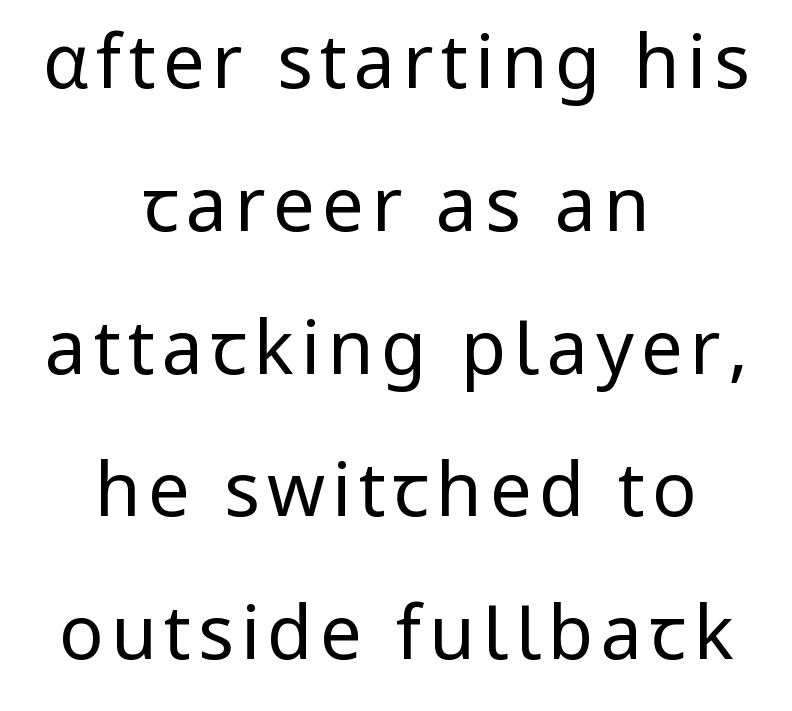
{"serif": "no", "italic": "no", "bold": "no", "weight": "regular", "width": "normal", "stroke_contrast": "low", "x_height": "medium", "monospaced": "no", "underline": "no", "align": "center", "line_spacing": "loose", "line_spacing_ratio": 1.93, "glyph_px": 74}
